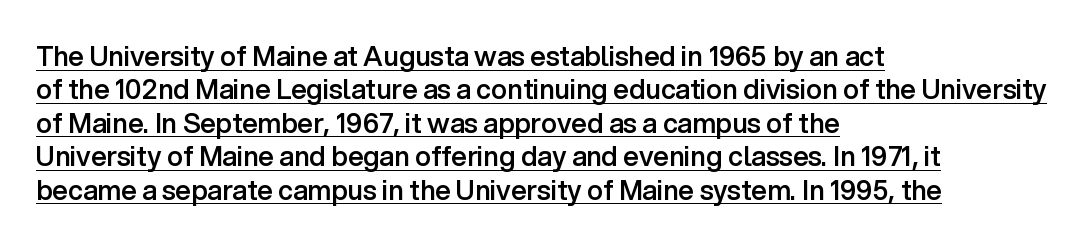
The image shows 27 px text type, upright; set left-aligned, line spacing 1.24x, normal letter spacing, underlined.
